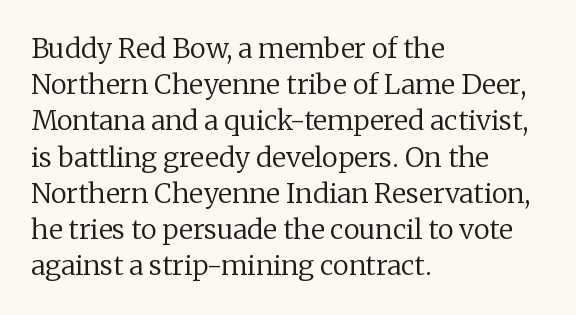
Q: Is the text bold? A: No.
Q: Is the text italic (slanted)? A: No, it is upright.
Q: Is the text underlined? A: No.
Q: How is the paragraph aligned? A: Left-aligned.
Q: Is the spacing between letters normal or unusually wide? A: Normal.
Q: Is the spacing between lines tight, normal or loose? A: Normal.
